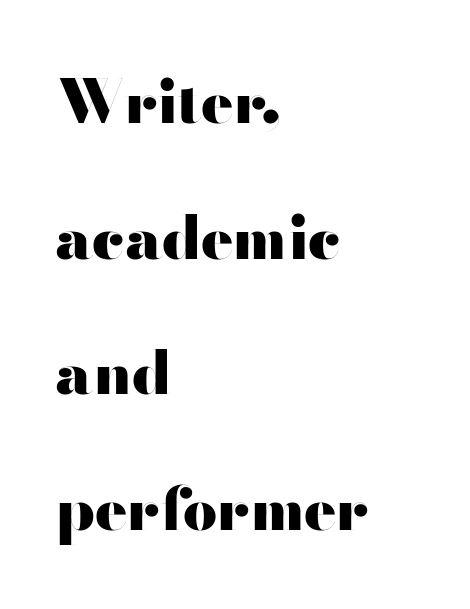
Is this a sans? Yes — the strokes have no serifs. The space between consecutive lines is lavish. Vertical strokes here are truly vertical. A typesetter would call this proportional, since set widths differ per character. The ragged edge is on the right, which tells us the setting is flush left.
